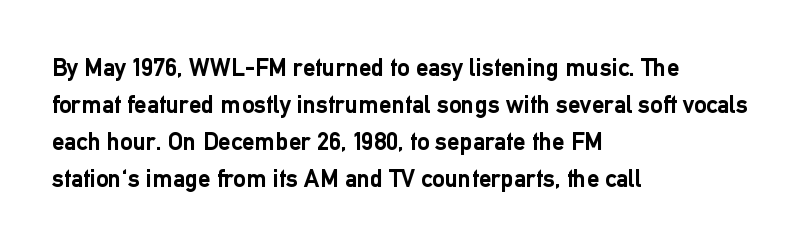
Q: Is the text bold? A: Yes.
Q: Is the text italic (slanted)? A: No, it is upright.
Q: Is the text underlined? A: No.
Q: How is the paragraph aligned? A: Left-aligned.
Q: Is the spacing between letters normal or unusually wide? A: Normal.
Q: Is the spacing between lines tight, normal or loose? A: Normal.
